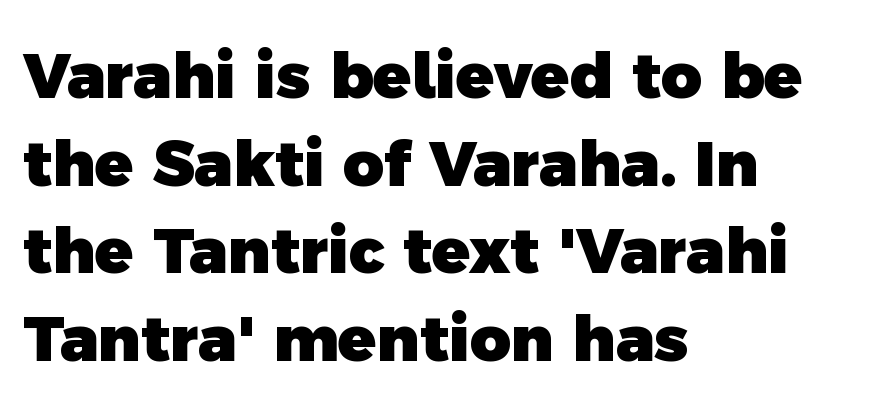
The image shows 63 px heavy sans-serif type; set left-aligned, normal line spacing (1.39x), normal letter spacing, not underlined; a medium x-height.
